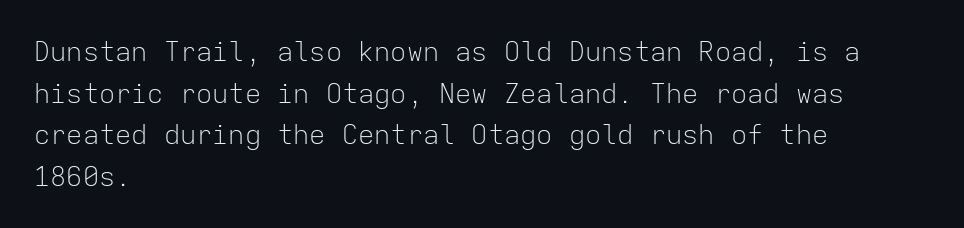
Q: Is the text bold? A: No.
Q: Is the text italic (slanted)? A: No, it is upright.
Q: Is the text underlined? A: No.
Q: How is the paragraph aligned? A: Left-aligned.
Q: Is the spacing between letters normal or unusually wide? A: Normal.
Q: Is the spacing between lines tight, normal or loose? A: Normal.
